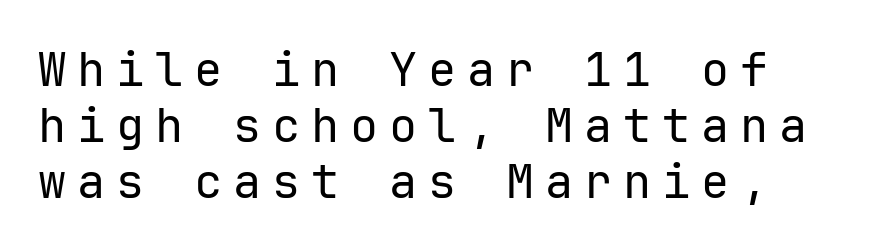
The image shows 47 px regular-weight sans-serif type, upright, monospaced; set left-aligned, line spacing 1.19x, unusually wide letter spacing (+0.23 em), not underlined; low stroke contrast and a medium x-height.
